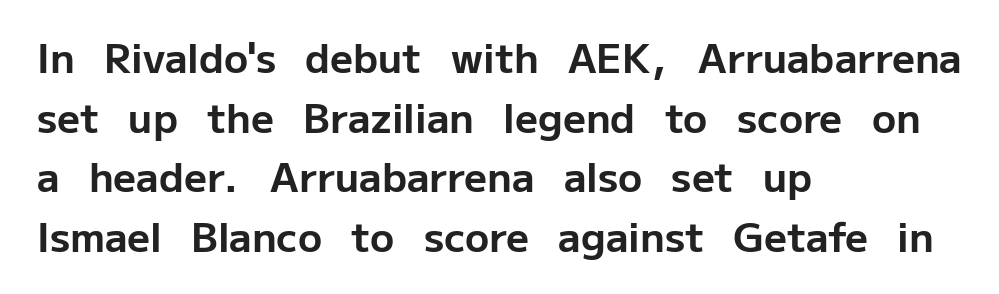
Q: Is the text bold? A: Yes.
Q: Is the text italic (slanted)? A: No, it is upright.
Q: Is the typeface a serif or a sans-serif typeface? A: Sans-serif.
Q: Is the text underlined? A: No.
Q: How is the paragraph aligned? A: Left-aligned.
Q: Is the spacing between letters normal or unusually wide? A: Normal.
Q: Is the spacing between lines tight, normal or loose? A: Normal.
Q: Width (condensed, normal, or wide)? A: Normal.
Q: Stroke contrast? A: Low.
Q: x-height? A: Medium.
Q: Monospaced? A: No.
